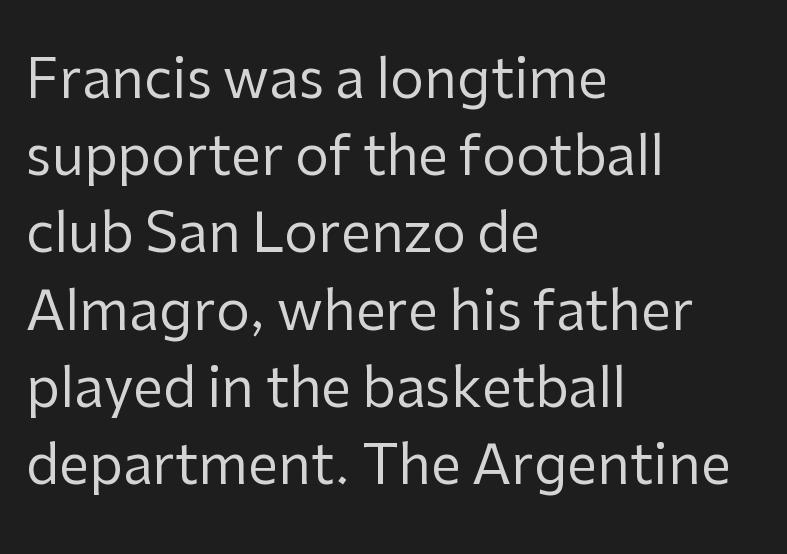
Q: Is the text bold? A: No.
Q: Is the text italic (slanted)? A: No, it is upright.
Q: Is the typeface a serif or a sans-serif typeface? A: Sans-serif.
Q: Is the text underlined? A: No.
Q: How is the paragraph aligned? A: Left-aligned.
Q: Is the spacing between letters normal or unusually wide? A: Normal.
Q: Is the spacing between lines tight, normal or loose? A: Normal.
Q: Width (condensed, normal, or wide)? A: Normal.
Q: Stroke contrast? A: Low.
Q: x-height? A: Medium.
Q: Monospaced? A: No.
